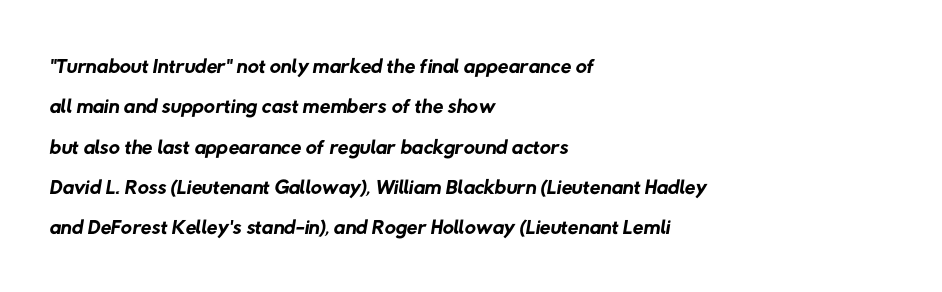
Q: Is the text bold? A: No.
Q: Is the typeface a serif or a sans-serif typeface? A: Sans-serif.
Q: Is the text underlined? A: No.
Q: How is the paragraph aligned? A: Left-aligned.
Q: Is the spacing between letters normal or unusually wide? A: Normal.
Q: Is the spacing between lines tight, normal or loose? A: Normal.
Q: Width (condensed, normal, or wide)? A: Normal.
Q: Stroke contrast? A: Low.
Q: x-height? A: Medium.
Q: Monospaced? A: No.
